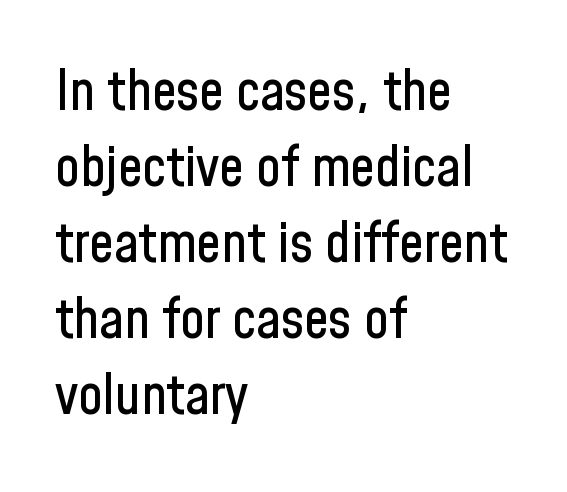
Q: Is the text italic (slanted)? A: No, it is upright.
Q: Is the typeface a serif or a sans-serif typeface? A: Sans-serif.
Q: Is the text underlined? A: No.
Q: How is the paragraph aligned? A: Left-aligned.
Q: Is the spacing between letters normal or unusually wide? A: Normal.
Q: Is the spacing between lines tight, normal or loose? A: Normal.
Q: Width (condensed, normal, or wide)? A: Condensed.
Q: Stroke contrast? A: Low.
Q: x-height? A: Medium.
Q: Monospaced? A: No.
